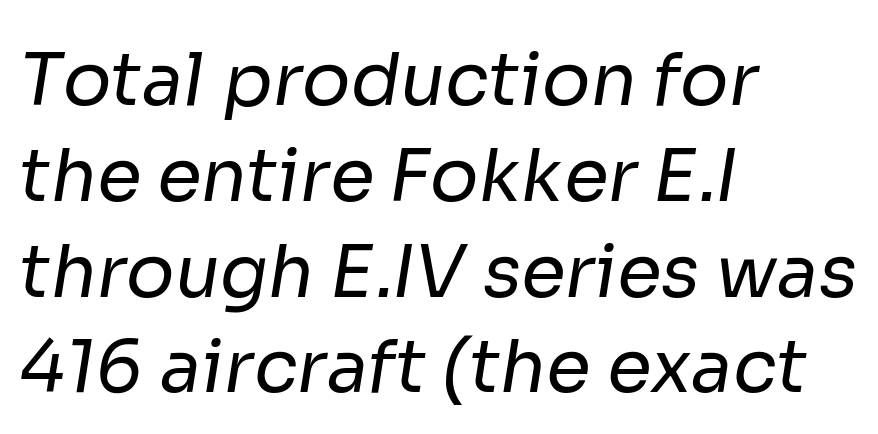
Q: Is the text bold? A: No.
Q: Is the typeface a serif or a sans-serif typeface? A: Sans-serif.
Q: Is the text underlined? A: No.
Q: How is the paragraph aligned? A: Left-aligned.
Q: Is the spacing between letters normal or unusually wide? A: Normal.
Q: Is the spacing between lines tight, normal or loose? A: Normal.
Q: Width (condensed, normal, or wide)? A: Normal.
Q: Stroke contrast? A: Low.
Q: x-height? A: Medium.
Q: Monospaced? A: No.
